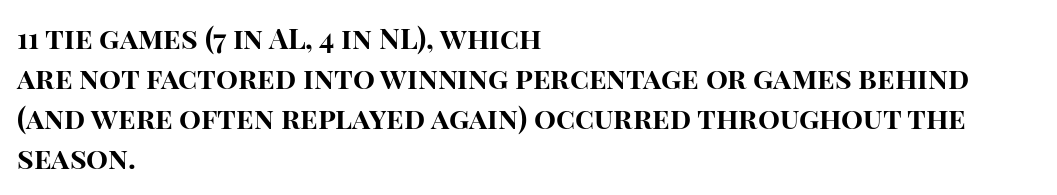
The image shows 29 px bold sans-serif type, upright; set left-aligned, normal line spacing (1.38x), normal letter spacing, not underlined; high stroke contrast and a large x-height.
